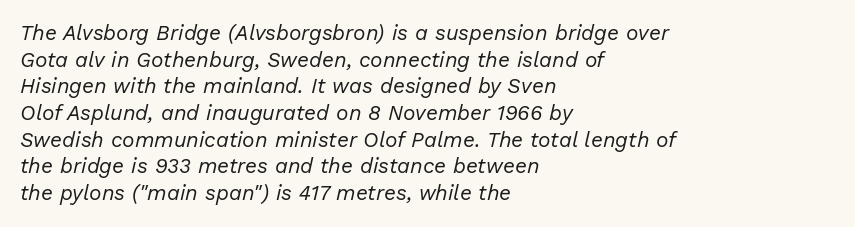
{"italic": "yes", "lean": "right", "slant_degrees": 13, "bold": "no", "underline": "no", "align": "left", "line_spacing": "normal", "line_spacing_ratio": 1.27, "letter_spacing": "normal", "letter_spacing_em": 0.0, "glyph_px": 21}
